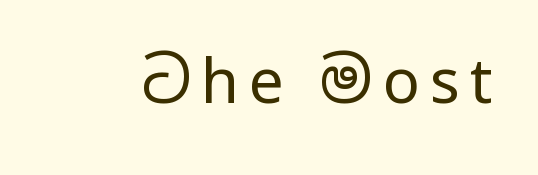
{"serif": "no", "italic": "no", "bold": "no", "weight": "regular", "width": "condensed", "stroke_contrast": "low", "underline": "no", "glyph_px": 62}
